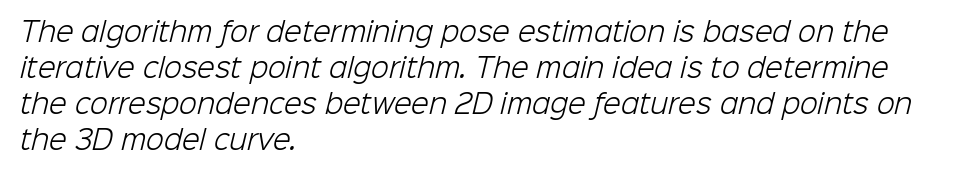
The image shows 26 px text type; set left-aligned, normal line spacing (1.39x), normal letter spacing, not underlined.
